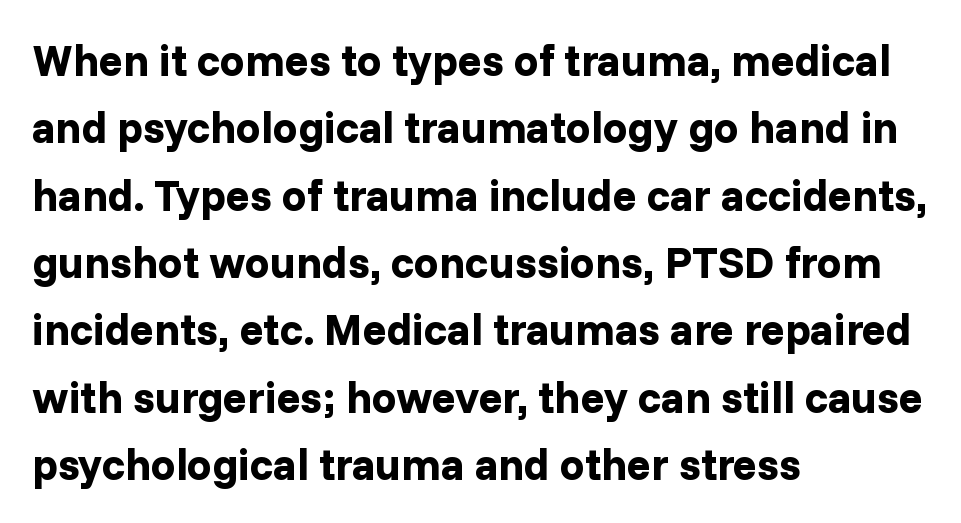
{"serif": "no", "italic": "no", "bold": "yes", "weight": "bold", "width": "normal", "stroke_contrast": "low", "x_height": "medium", "monospaced": "no", "underline": "no", "align": "left", "line_spacing": "normal", "line_spacing_ratio": 1.53, "letter_spacing": "normal", "letter_spacing_em": 0.0, "glyph_px": 44}
